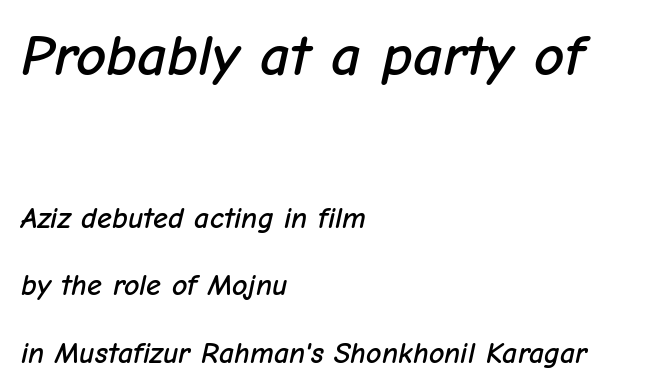
The block sitting higher on the canvas is the one with enlarged characters. The block of text is sparse from top to bottom, with ample space between rows. Slanted lettering throughout. A student would call this left alignment; a typographer would say flush left, rag right.
